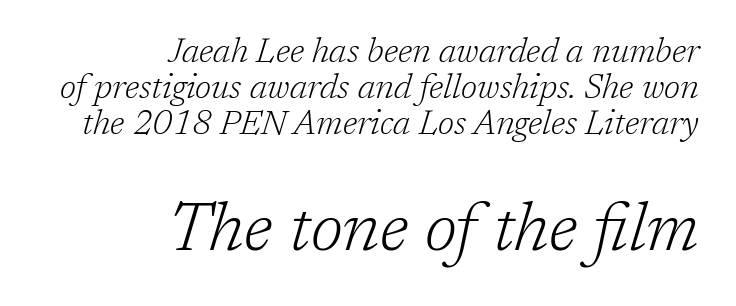
Q: Is the text bold? A: No.
Q: Is the text italic (slanted)? A: Yes, it leans right by about 17 degrees.
Q: Is the typeface a serif or a sans-serif typeface? A: Serif.
Q: Is the text underlined? A: No.
Q: How is the paragraph aligned? A: Right-aligned.
Q: Is the spacing between letters normal or unusually wide? A: Normal.
Q: Is the spacing between lines tight, normal or loose? A: Tight.
Q: Which block of text is set in a larger size, the first (top) or the second (bottom)? A: The second (bottom) one.
Q: Width (condensed, normal, or wide)? A: Normal.
Q: Stroke contrast? A: Low.
Q: x-height? A: Medium.
Q: Monospaced? A: No.
